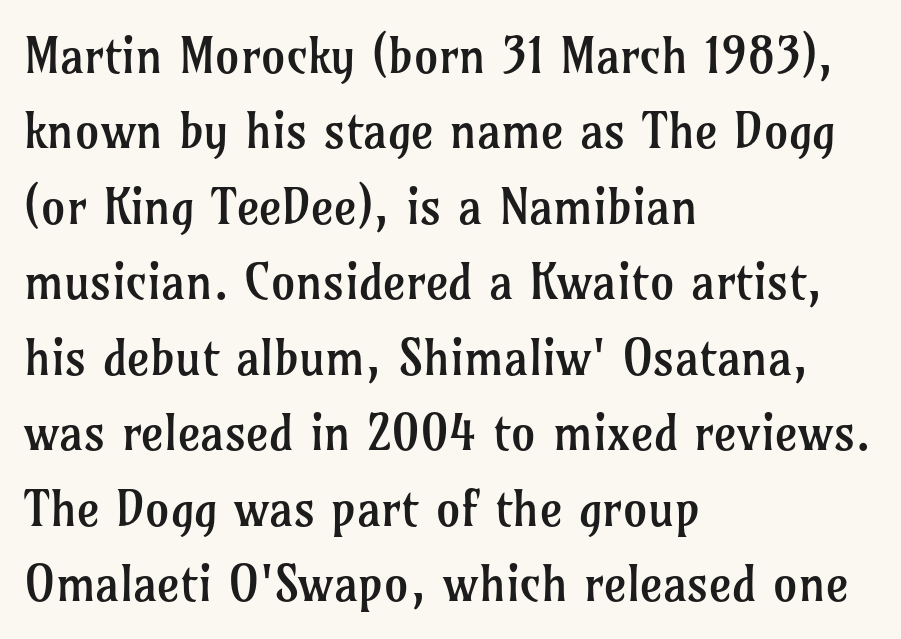
Line starts are locked; line ends wander. A normal amount of white space separates one row of letters from the next. Nobody drew a line under any word here. Words appear dense and cohesive because spacing is normal. A typesetter would label this face a serif.
